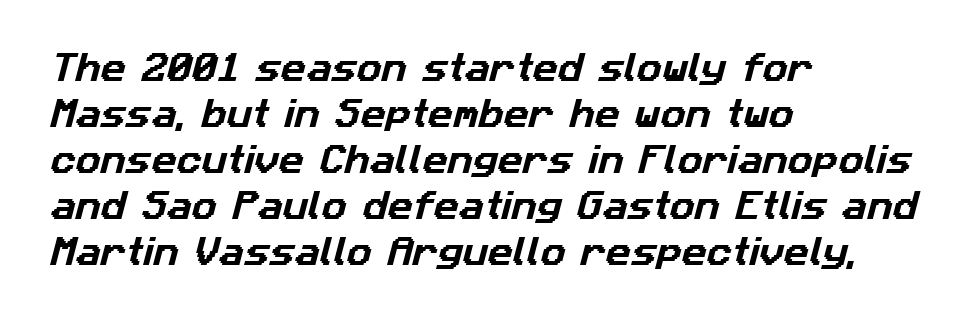
Q: Is the typeface a serif or a sans-serif typeface? A: Sans-serif.
Q: Is the text underlined? A: No.
Q: How is the paragraph aligned? A: Left-aligned.
Q: Is the spacing between letters normal or unusually wide? A: Normal.
Q: Is the spacing between lines tight, normal or loose? A: Normal.
Q: Width (condensed, normal, or wide)? A: Normal.
Q: Stroke contrast? A: Low.
Q: x-height? A: Medium.
Q: Monospaced? A: No.
